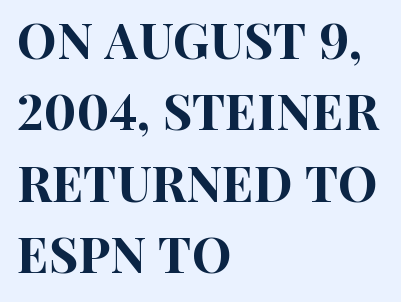
Typographically, this falls in the sans-serif category. Rule under the text: the space is simply empty. This rendering uses left alignment, leaving the right contour irregular. The type sits square on the baseline with zero lean. Successive baselines arrive at the customary interval. You could call the tracking neutral — neither tight nor loose.
